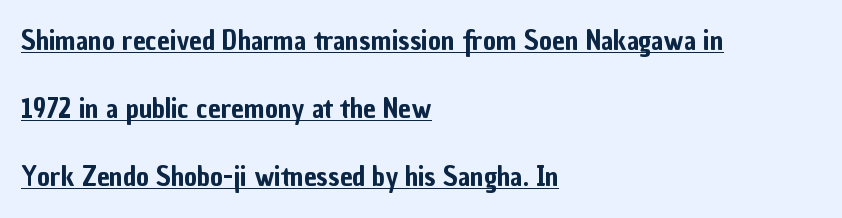
Q: Is the text italic (slanted)? A: No, it is upright.
Q: Is the typeface a serif or a sans-serif typeface? A: Sans-serif.
Q: Is the text underlined? A: Yes.
Q: How is the paragraph aligned? A: Left-aligned.
Q: Is the spacing between letters normal or unusually wide? A: Normal.
Q: Is the spacing between lines tight, normal or loose? A: Loose.
Q: Width (condensed, normal, or wide)? A: Condensed.
Q: Stroke contrast? A: Low.
Q: x-height? A: Medium.
Q: Monospaced? A: No.
